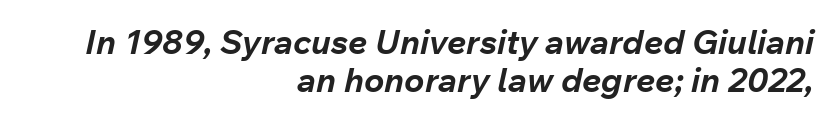
The image shows 34 px bold type, italic (leaning right); set right-aligned, tight line spacing (1.11x), normal letter spacing, not underlined; low stroke contrast and a medium x-height.
